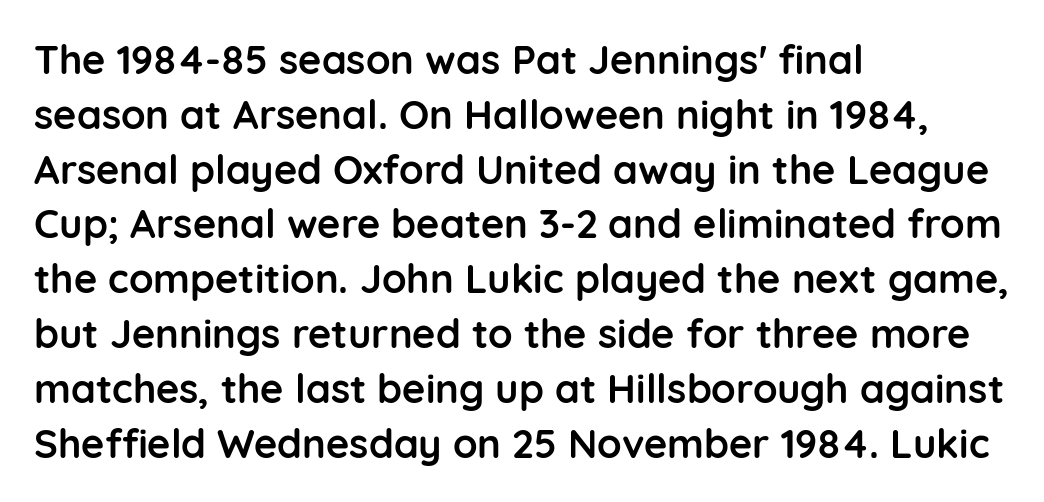
{"serif": "no", "italic": "no", "bold": "yes", "weight": "semibold", "width": "normal", "stroke_contrast": "low", "x_height": "medium", "monospaced": "no", "underline": "no", "align": "left", "line_spacing": "normal", "line_spacing_ratio": 1.37, "letter_spacing": "normal", "letter_spacing_em": 0.0, "glyph_px": 40}
